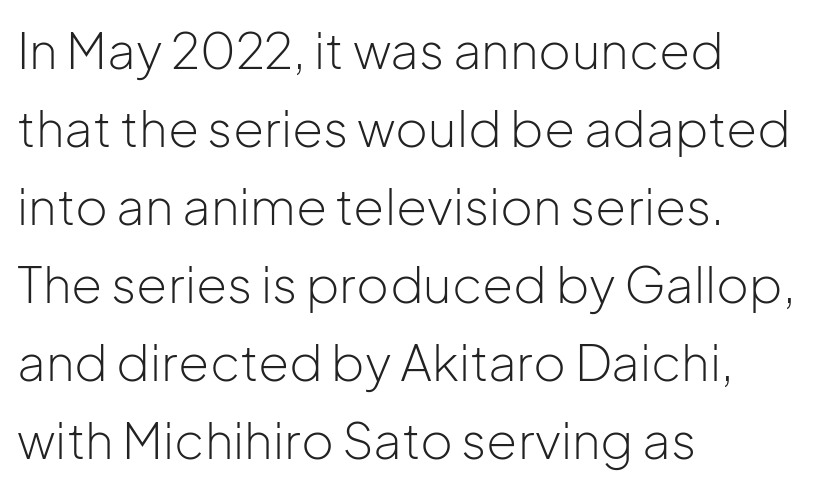
Typographically, this falls in the sans-serif category. Heft: none added — not bold. This rendering leaves character spacing at its baseline value. This sample has the flowing, uneven cadence of proportional lettering.
